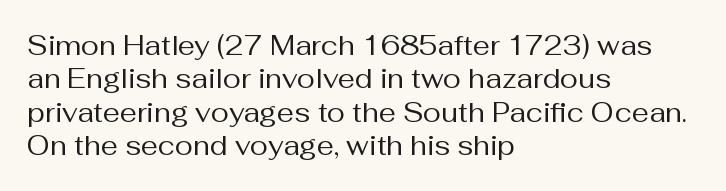
The image shows 27 px text type, upright; set left-aligned, line spacing 1.24x, normal letter spacing, not underlined.
